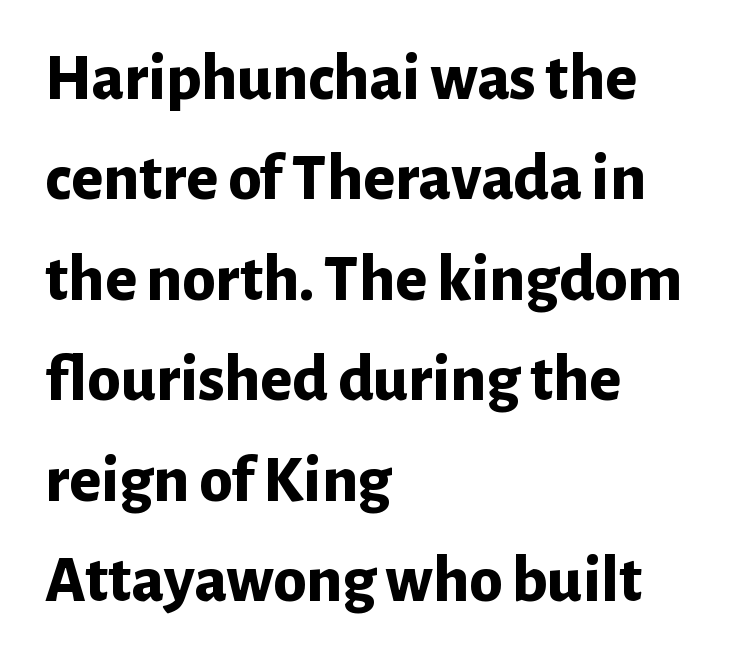
Q: Is the text bold? A: Yes.
Q: Is the text italic (slanted)? A: No, it is upright.
Q: Is the typeface a serif or a sans-serif typeface? A: Sans-serif.
Q: Is the text underlined? A: No.
Q: How is the paragraph aligned? A: Left-aligned.
Q: Is the spacing between letters normal or unusually wide? A: Normal.
Q: Is the spacing between lines tight, normal or loose? A: Normal.
Q: Width (condensed, normal, or wide)? A: Normal.
Q: Stroke contrast? A: Low.
Q: x-height? A: Medium.
Q: Monospaced? A: No.
